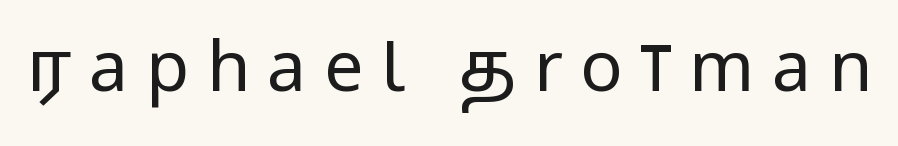
Q: Is the text bold? A: No.
Q: Is the text italic (slanted)? A: No, it is upright.
Q: Is the typeface a serif or a sans-serif typeface? A: Sans-serif.
Q: Is the text underlined? A: No.
Q: Is the spacing between letters normal or unusually wide? A: Unusually wide.
Q: Width (condensed, normal, or wide)? A: Condensed.
Q: Stroke contrast? A: Low.
Q: x-height? A: Large.
Q: Monospaced? A: No.
